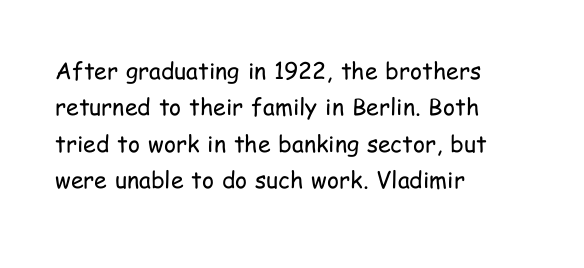
Q: Is the text bold? A: No.
Q: Is the text italic (slanted)? A: No, it is upright.
Q: Is the text underlined? A: No.
Q: How is the paragraph aligned? A: Left-aligned.
Q: Is the spacing between letters normal or unusually wide? A: Normal.
Q: Is the spacing between lines tight, normal or loose? A: Normal.
